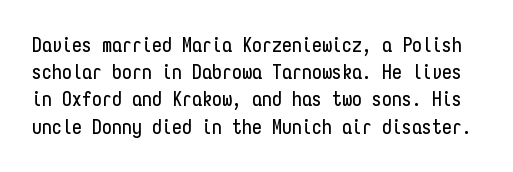
Q: Is the text italic (slanted)? A: No, it is upright.
Q: Is the text underlined? A: No.
Q: Is the spacing between letters normal or unusually wide? A: Normal.
Q: Is the spacing between lines tight, normal or loose? A: Normal.
